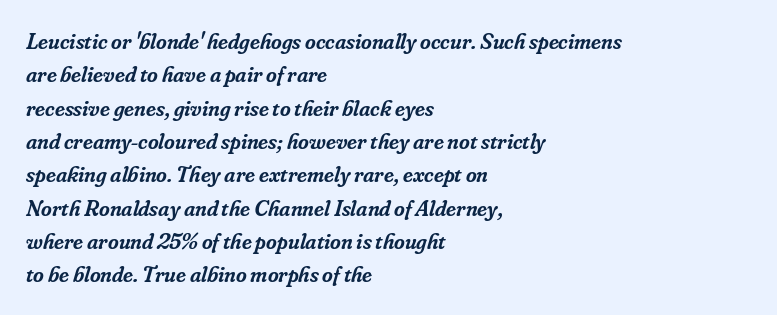
{"italic": "yes", "lean": "right", "slant_degrees": 16, "bold": "semi", "underline": "no", "align": "left", "line_spacing": "normal", "line_spacing_ratio": 1.45, "letter_spacing": "normal", "letter_spacing_em": 0.0, "glyph_px": 23}
